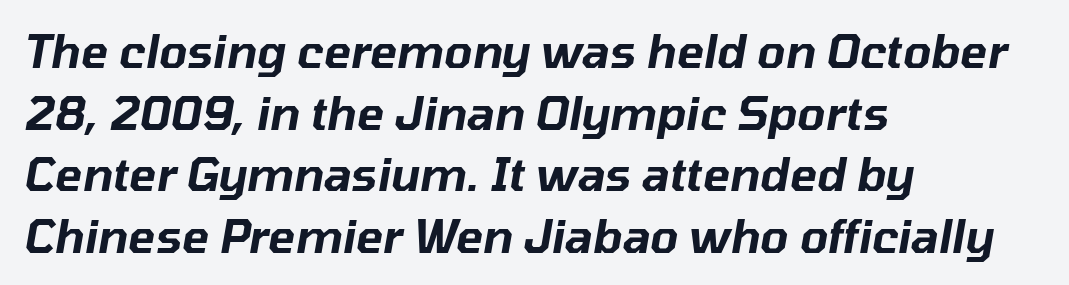
Q: Is the text italic (slanted)? A: Yes, it leans right by about 10 degrees.
Q: Is the text underlined? A: No.
Q: How is the paragraph aligned? A: Left-aligned.
Q: Is the spacing between letters normal or unusually wide? A: Normal.
Q: Is the spacing between lines tight, normal or loose? A: Normal.
Q: Width (condensed, normal, or wide)? A: Normal.
Q: Stroke contrast? A: Low.
Q: x-height? A: Medium.
Q: Monospaced? A: No.
